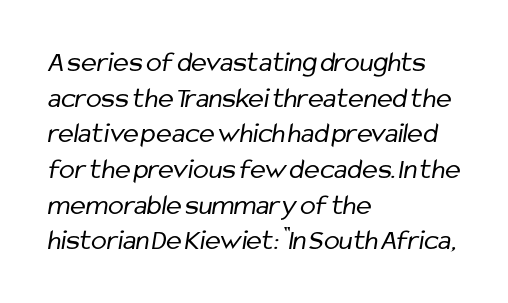
Q: Is the text bold? A: No.
Q: Is the typeface a serif or a sans-serif typeface? A: Sans-serif.
Q: Is the text underlined? A: No.
Q: How is the paragraph aligned? A: Left-aligned.
Q: Is the spacing between letters normal or unusually wide? A: Normal.
Q: Width (condensed, normal, or wide)? A: Condensed.
Q: Stroke contrast? A: Low.
Q: x-height? A: Medium.
Q: Monospaced? A: No.
